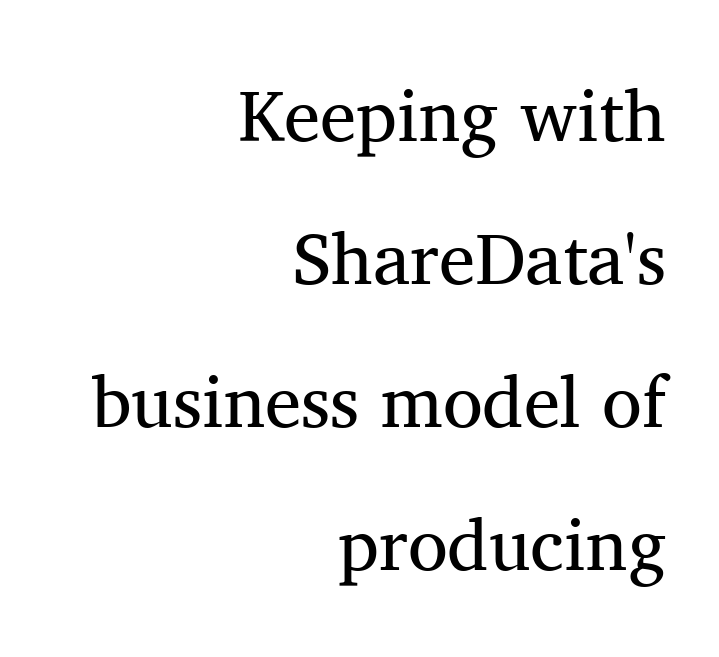
{"serif": "yes", "italic": "no", "bold": "no", "weight": "regular", "width": "normal", "stroke_contrast": "medium", "x_height": "medium", "monospaced": "no", "underline": "no", "align": "right", "line_spacing": "loose", "line_spacing_ratio": 1.96, "letter_spacing": "normal", "letter_spacing_em": 0.0, "glyph_px": 73}
